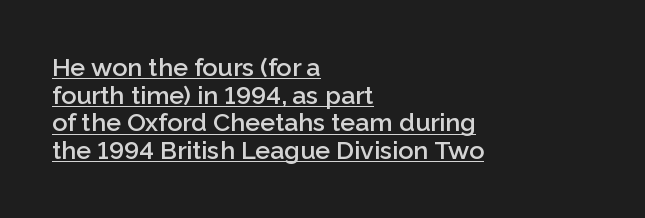
What's the leading like? Squeezed, with rows nearly overlapping. These lines were composed using upright roman letters. Students, note that the glyphs here touch the page at normal intervals. Has an underline been added? It has.
